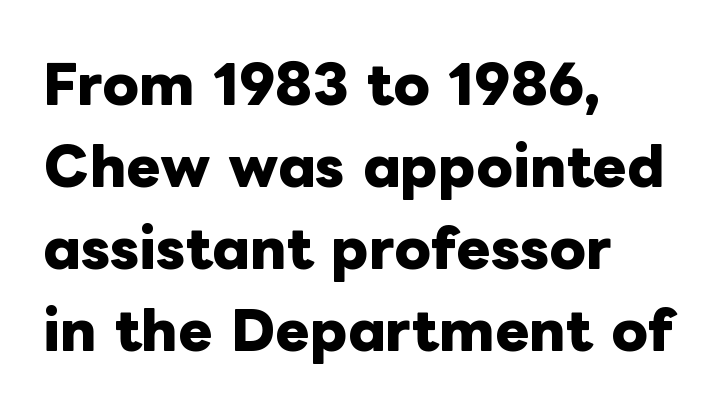
Compared with an ordinary text face, these strokes are far heavier — a full bold. Note the varied advance widths — an 'i' is clearly narrower than an 'm'. You could call the tracking neutral — neither tight nor loose. Plain, unruled lines of type.
